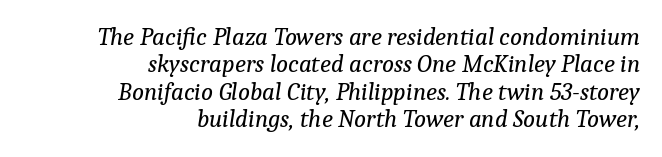
A typesetter would call this zero additional tracking. Leading: reduced. Honestly, there is no underline to notice here at all. A student would call this right alignment; a typographer would say flush right, rag left. The font is comparable to plain body text, perhaps lighter.
